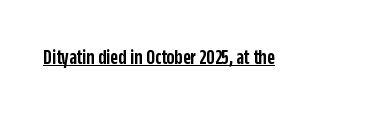
{"italic": "no", "bold": "semi", "underline": "yes", "letter_spacing": "normal", "letter_spacing_em": 0.0, "glyph_px": 21}
